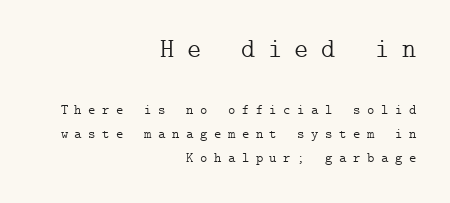
{"italic": "no", "bold": "no", "underline": "no", "align": "right", "line_spacing_ratio": 1.72, "letter_spacing": "wide", "letter_spacing_em": 0.47, "larger_block": "first", "size_ratio": 1.93, "glyph_px": 27}
